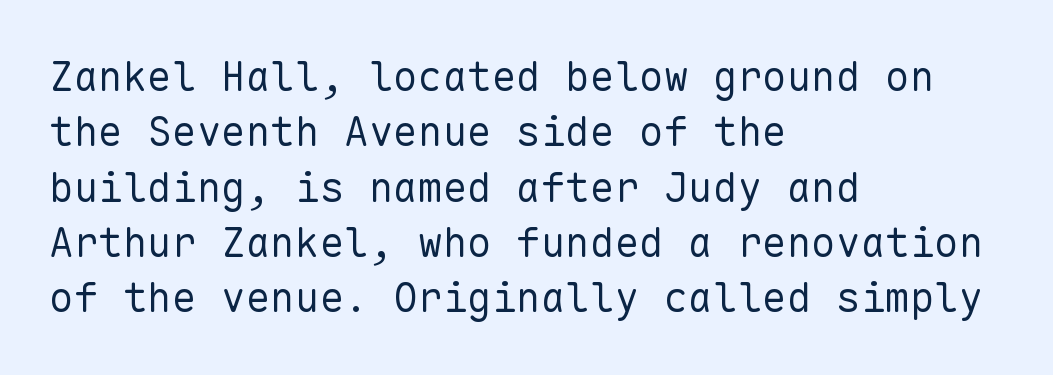
Q: Is the text bold? A: No.
Q: Is the text italic (slanted)? A: No, it is upright.
Q: Is the typeface a serif or a sans-serif typeface? A: Sans-serif.
Q: Is the text underlined? A: No.
Q: How is the paragraph aligned? A: Left-aligned.
Q: Is the spacing between letters normal or unusually wide? A: Normal.
Q: Is the spacing between lines tight, normal or loose? A: Normal.
Q: Width (condensed, normal, or wide)? A: Normal.
Q: Stroke contrast? A: Low.
Q: x-height? A: Medium.
Q: Monospaced? A: Yes.
